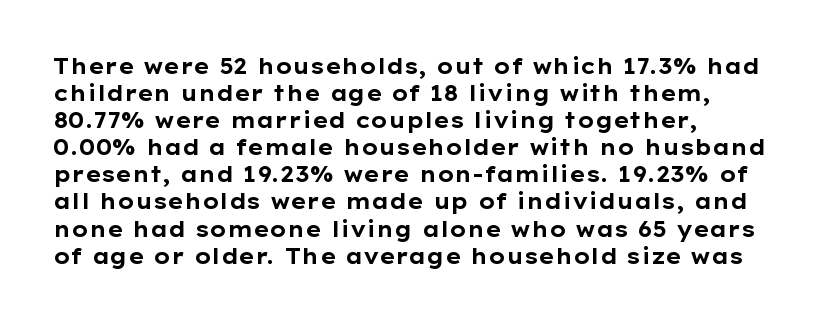
Q: Is the text bold? A: Yes.
Q: Is the text italic (slanted)? A: No, it is upright.
Q: Is the text underlined? A: No.
Q: Is the spacing between letters normal or unusually wide? A: Normal.
Q: Is the spacing between lines tight, normal or loose? A: Normal.
